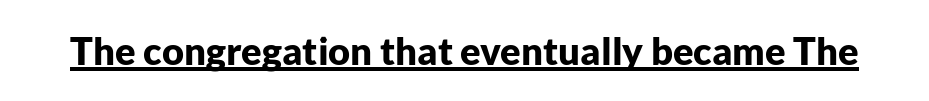
{"serif": "no", "italic": "no", "bold": "yes", "weight": "bold", "width": "normal", "stroke_contrast": "low", "x_height": "medium", "monospaced": "no", "underline": "yes", "letter_spacing": "normal", "letter_spacing_em": 0.0, "glyph_px": 38}
